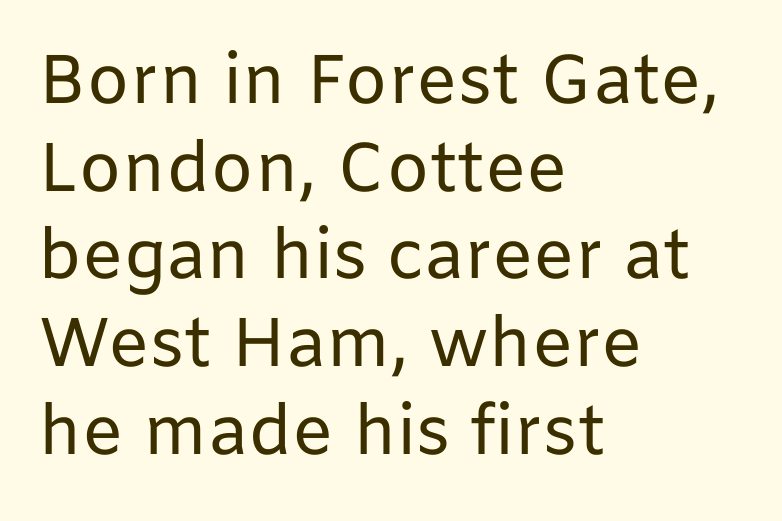
The image shows 69 px regular-weight sans-serif type, upright; set left-aligned, normal line spacing (1.27x), normal letter spacing, not underlined; low stroke contrast and a medium x-height.
